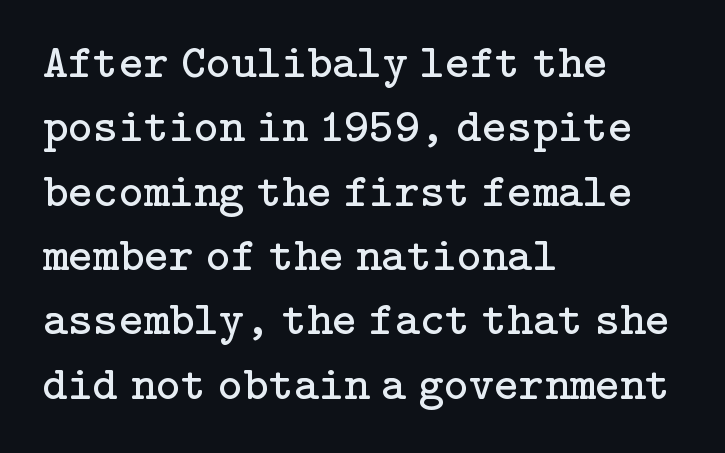
Q: Is the text bold? A: No.
Q: Is the text italic (slanted)? A: No, it is upright.
Q: Is the typeface a serif or a sans-serif typeface? A: Serif.
Q: Is the text underlined? A: No.
Q: How is the paragraph aligned? A: Left-aligned.
Q: Is the spacing between letters normal or unusually wide? A: Normal.
Q: Is the spacing between lines tight, normal or loose? A: Normal.
Q: Width (condensed, normal, or wide)? A: Normal.
Q: Stroke contrast? A: Low.
Q: x-height? A: Medium.
